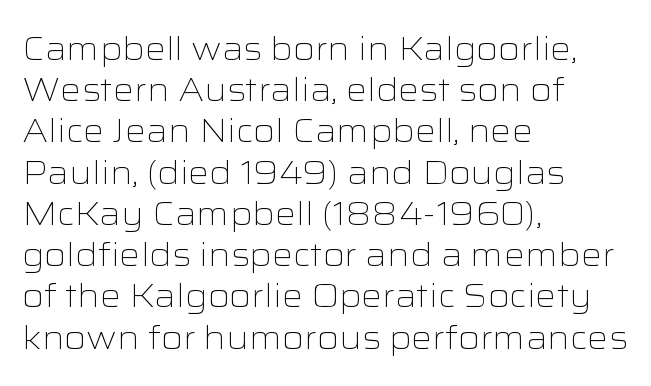
Does extra space separate the letters? No, they use regular spacing. These lines are rendered in a variable-pitch font. The lines in this sample share a left origin and differ only in where they stop. Every character sits straight up, as roman type does. Beneath every word, the page is bare. The font family rendered here belongs to the sans-serif group.
